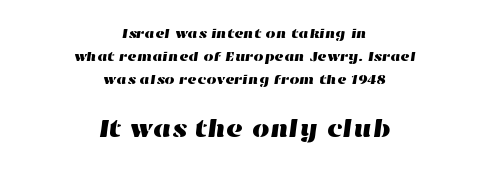
Q: Is the text underlined? A: No.
Q: How is the paragraph aligned? A: Centered.
Q: Is the spacing between letters normal or unusually wide? A: Normal.
Q: Is the spacing between lines tight, normal or loose? A: Normal.
Q: Which block of text is set in a larger size, the first (top) or the second (bottom)? A: The second (bottom) one.
